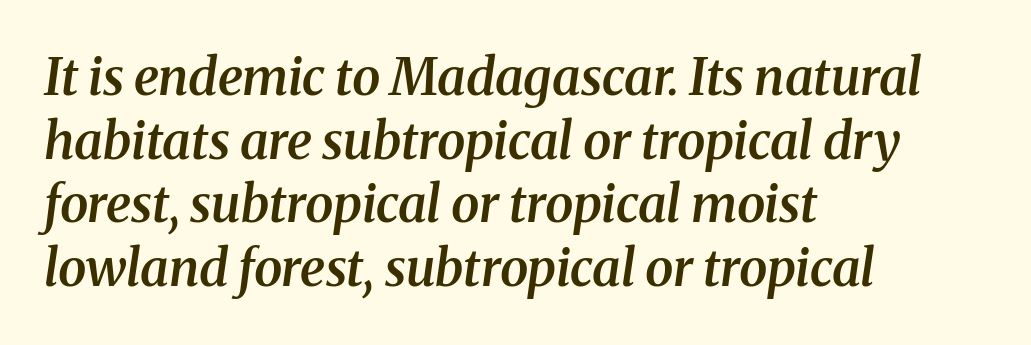
{"serif": "yes", "italic": "yes", "lean": "right", "slant_degrees": 8, "bold": "semi", "weight": "semibold", "width": "normal", "stroke_contrast": "medium", "x_height": "medium", "monospaced": "no", "underline": "no", "align": "left", "line_spacing": "normal", "line_spacing_ratio": 1.25, "letter_spacing": "normal", "letter_spacing_em": 0.0, "glyph_px": 51}
